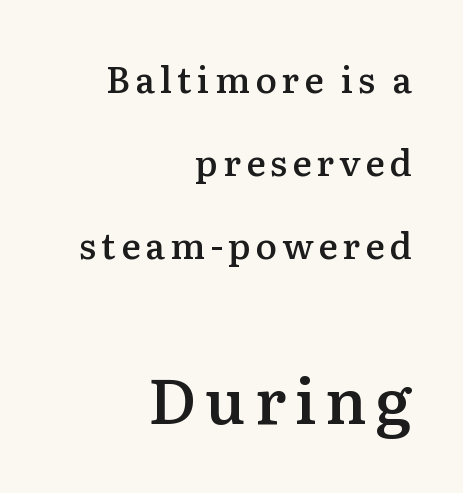
The lines in this sample share a right terminus and differ only in where they begin. It's the straight-up-and-down kind of type. Top chunk: small. Bottom chunk: large. Examine the stroke ends and you'll spot serifs.
